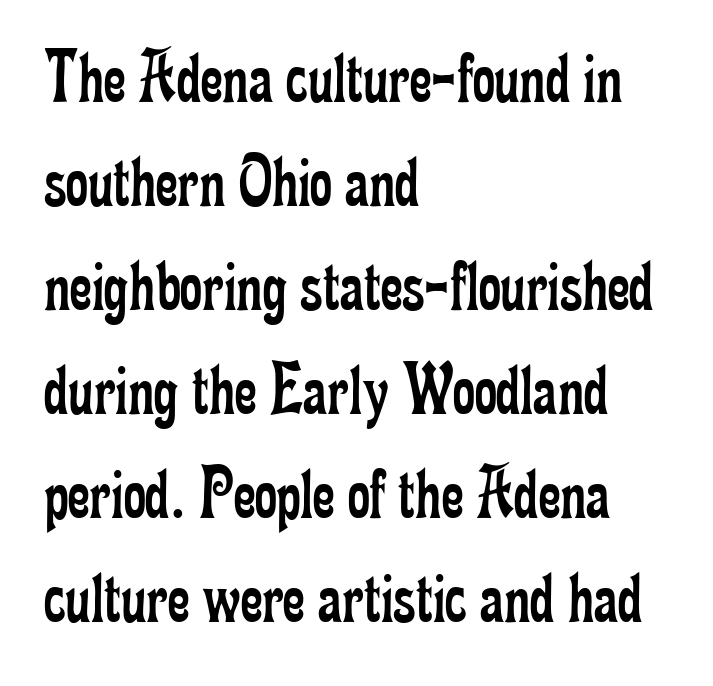
Q: Is the text bold? A: No.
Q: Is the text italic (slanted)? A: No, it is upright.
Q: Is the typeface a serif or a sans-serif typeface? A: Serif.
Q: Is the text underlined? A: No.
Q: How is the paragraph aligned? A: Left-aligned.
Q: Is the spacing between letters normal or unusually wide? A: Normal.
Q: Is the spacing between lines tight, normal or loose? A: Normal.
Q: Width (condensed, normal, or wide)? A: Condensed.
Q: Stroke contrast? A: Low.
Q: x-height? A: Small.
Q: Monospaced? A: No.
